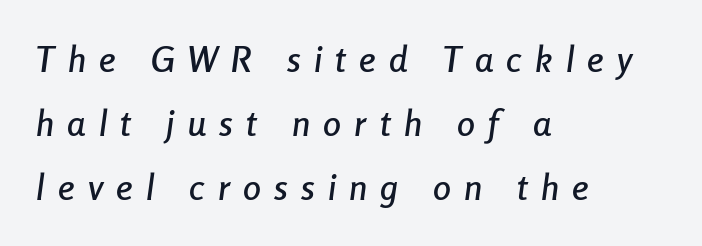
Q: Is the text italic (slanted)? A: Yes, it leans right by about 8 degrees.
Q: Is the text underlined? A: No.
Q: How is the paragraph aligned? A: Left-aligned.
Q: Is the spacing between letters normal or unusually wide? A: Unusually wide.
Q: Width (condensed, normal, or wide)? A: Condensed.
Q: Stroke contrast? A: Low.
Q: x-height? A: Medium.
Q: Monospaced? A: No.
